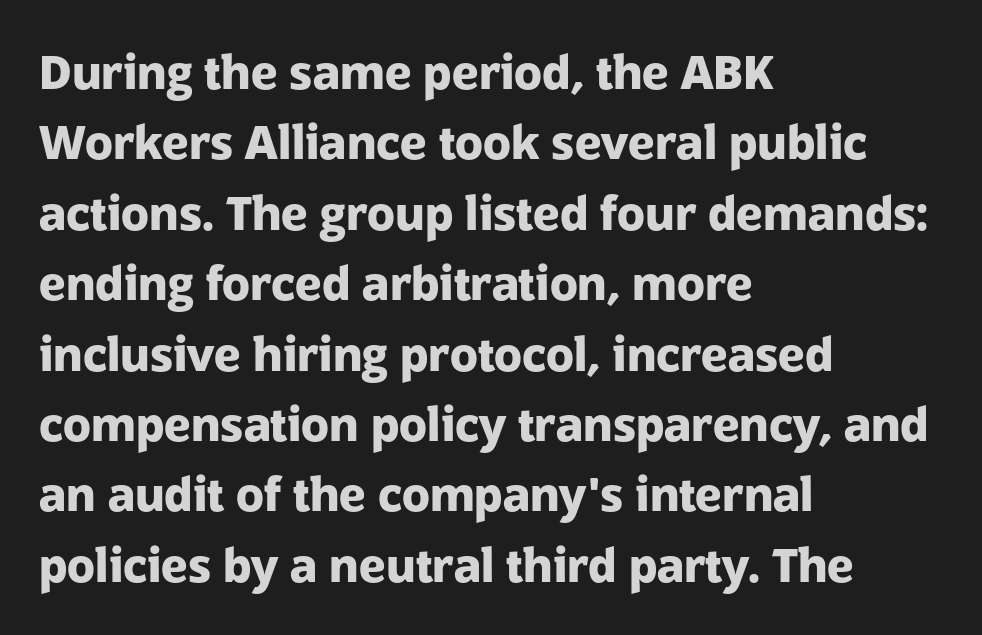
The ragged edge is on the right, which tells us the setting is flush left. I'd describe the lettering as bold — thick and assertive. Is this a fixed-width face? No — the glyphs have proportional, varying widths. Clear beneath every line of the passage. How would I describe the line gaps? Plain and ordinary.
